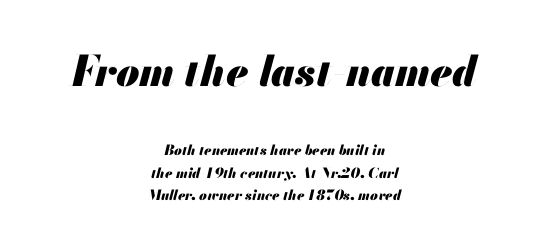
Q: Is the text bold? A: Yes.
Q: Is the text italic (slanted)? A: Yes, it leans right by about 13 degrees.
Q: Is the text underlined? A: No.
Q: How is the paragraph aligned? A: Centered.
Q: Is the spacing between letters normal or unusually wide? A: Normal.
Q: Is the spacing between lines tight, normal or loose? A: Normal.
Q: Which block of text is set in a larger size, the first (top) or the second (bottom)? A: The first (top) one.
Q: Width (condensed, normal, or wide)? A: Normal.
Q: Stroke contrast? A: Medium.
Q: x-height? A: Small.
Q: Monospaced? A: No.
